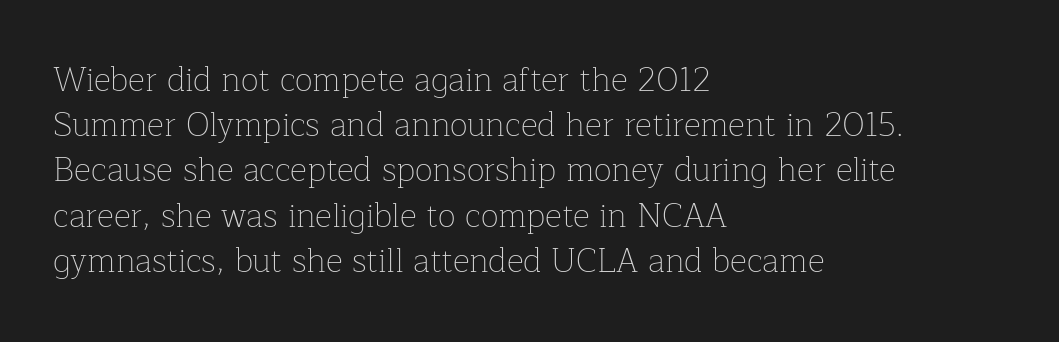
Vertical spacing — default. Heaviness? Minimal to ordinary, like unemphasized prose. Each row of text sits above clean, open space. Style check: upright. Do the characters align in a grid? No, the font is proportional.
